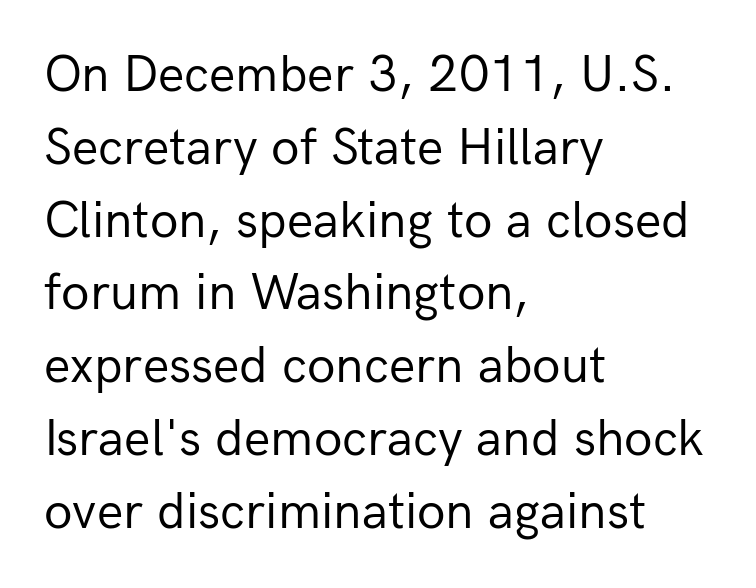
A roman cut, with each character standing at attention. Observe the ordinary spacing: letters are neighbours, not strangers. The letters advance in unequal steps, a hallmark of proportional type. These lines stack with their left ends in a neat column. Descender tails drop into unmarked territory.
